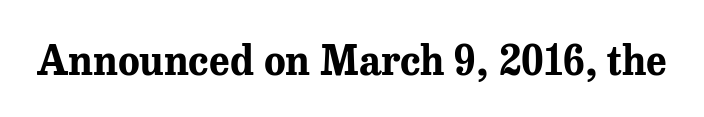
The letters stand upright; this is a roman face. Underline: absent. There is no visible air inserted between adjacent glyphs. Emphasis by weight is at full strength: bold. The letters carry serifs — small finishing strokes at the ends of their stems.
